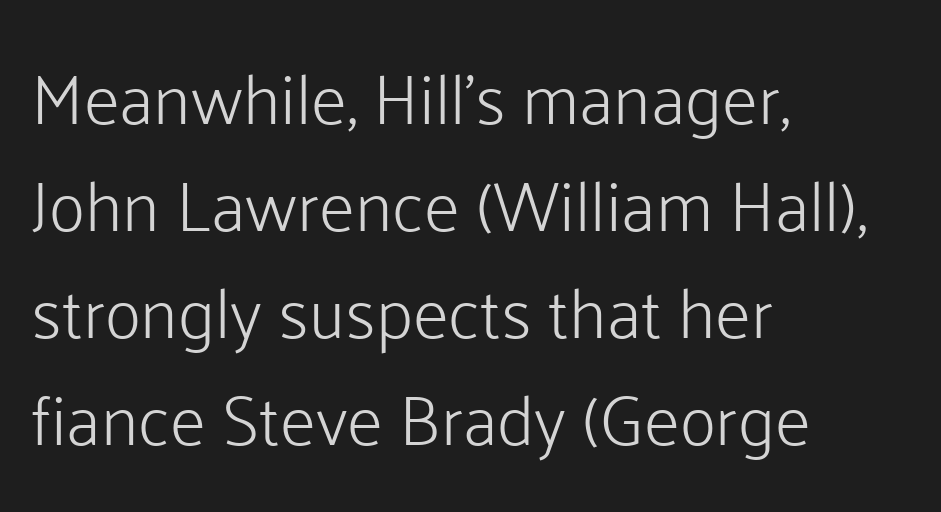
Q: Is the text bold? A: No.
Q: Is the text italic (slanted)? A: No, it is upright.
Q: Is the typeface a serif or a sans-serif typeface? A: Sans-serif.
Q: Is the text underlined? A: No.
Q: How is the paragraph aligned? A: Left-aligned.
Q: Is the spacing between letters normal or unusually wide? A: Normal.
Q: Is the spacing between lines tight, normal or loose? A: Normal.
Q: Width (condensed, normal, or wide)? A: Normal.
Q: Stroke contrast? A: Low.
Q: x-height? A: Medium.
Q: Monospaced? A: No.
